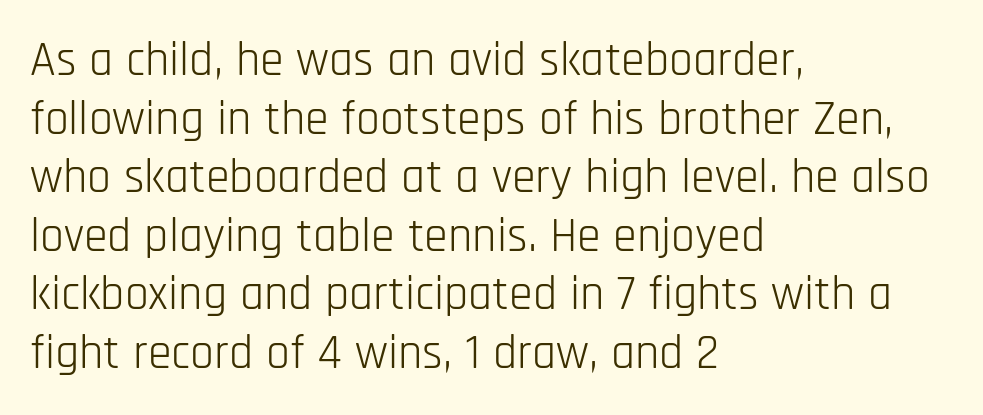
Weight class: somewhere from thin through regular. Letter spacing: default. Vertical strokes here are truly vertical. The passage shown is typeset with a sans-serif family. Compared with a centered layout, this one pins lines to the left instead.
